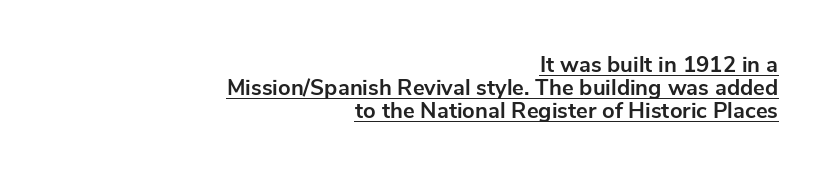
Underlined type. Notice how the passage keeps a crisp vertical edge on the right only. Italic: no, the glyphs are upright roman. The face used here is rendered with its standard letterfit. Heavy, bold letterforms. The block of text is dense from top to bottom, with scant space between rows.
